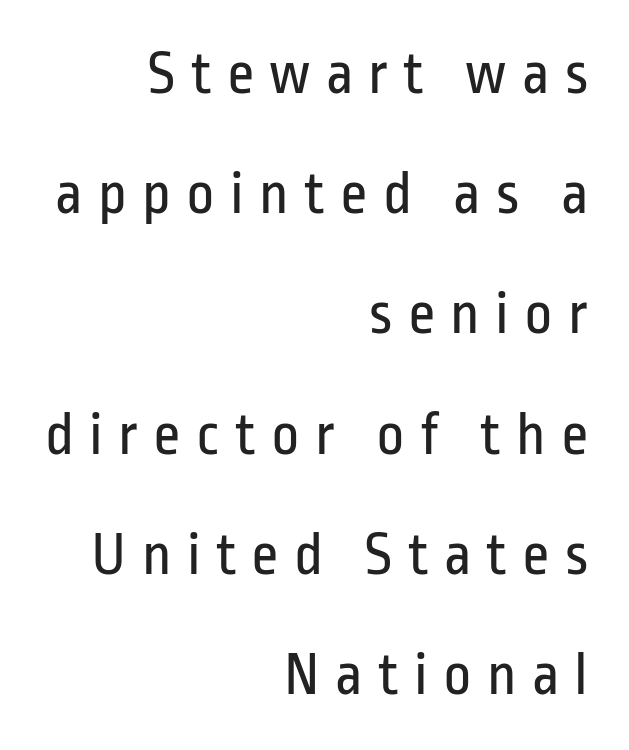
Q: Is the text bold? A: No.
Q: Is the text italic (slanted)? A: No, it is upright.
Q: Is the typeface a serif or a sans-serif typeface? A: Sans-serif.
Q: Is the text underlined? A: No.
Q: How is the paragraph aligned? A: Right-aligned.
Q: Is the spacing between letters normal or unusually wide? A: Unusually wide.
Q: Is the spacing between lines tight, normal or loose? A: Loose.
Q: Width (condensed, normal, or wide)? A: Condensed.
Q: Stroke contrast? A: Low.
Q: x-height? A: Medium.
Q: Monospaced? A: No.
